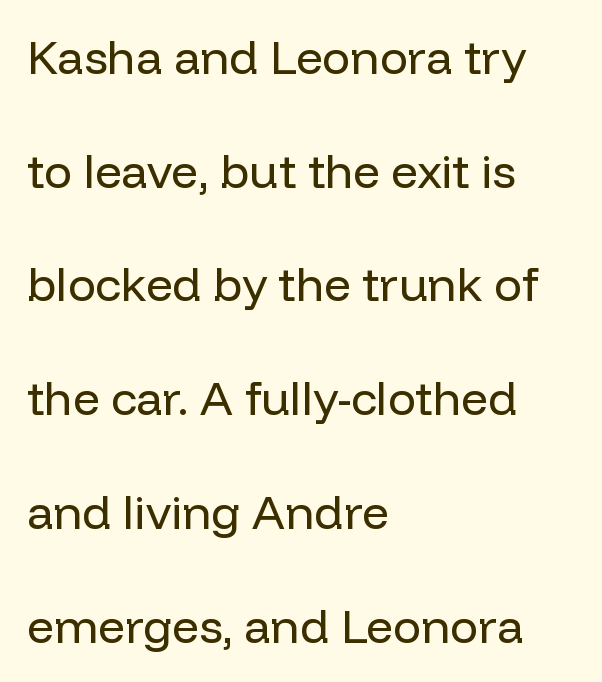
Q: Is the text bold? A: No.
Q: Is the text italic (slanted)? A: No, it is upright.
Q: Is the typeface a serif or a sans-serif typeface? A: Sans-serif.
Q: Is the text underlined? A: No.
Q: How is the paragraph aligned? A: Left-aligned.
Q: Is the spacing between letters normal or unusually wide? A: Normal.
Q: Is the spacing between lines tight, normal or loose? A: Loose.
Q: Width (condensed, normal, or wide)? A: Normal.
Q: Stroke contrast? A: Low.
Q: x-height? A: Medium.
Q: Monospaced? A: No.
